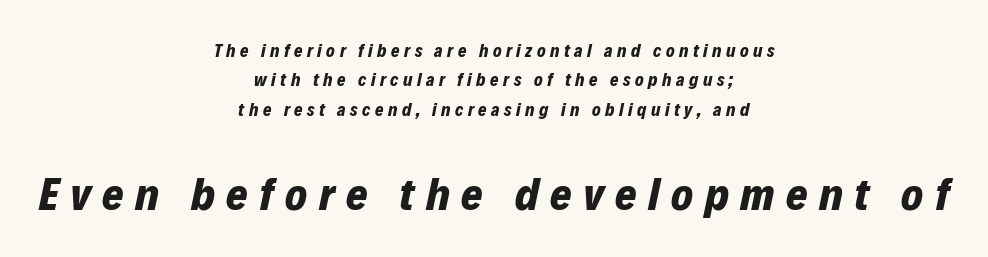
The image shows 46 px bold type, italic (leaning right); set centered, normal line spacing (1.63x), unusually wide letter spacing (+0.25 em), not underlined; the second (bottom) block is 2.56x larger; low stroke contrast and a medium x-height.
